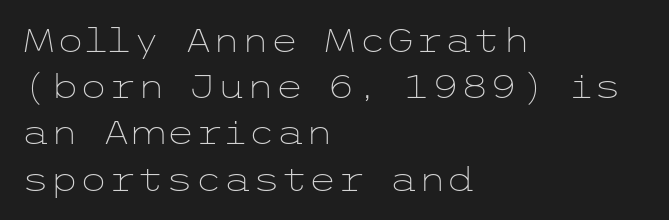
Q: Is the text bold? A: No.
Q: Is the text italic (slanted)? A: No, it is upright.
Q: Is the typeface a serif or a sans-serif typeface? A: Sans-serif.
Q: Is the text underlined? A: No.
Q: How is the paragraph aligned? A: Left-aligned.
Q: Is the spacing between letters normal or unusually wide? A: Normal.
Q: Is the spacing between lines tight, normal or loose? A: Normal.
Q: Width (condensed, normal, or wide)? A: Wide.
Q: Stroke contrast? A: Low.
Q: x-height? A: Medium.
